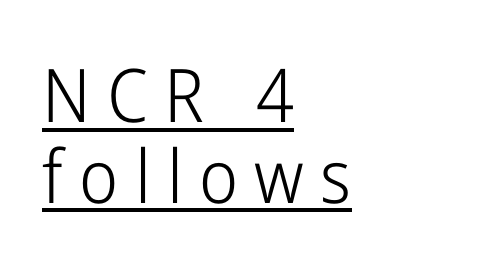
Q: Is the text bold? A: No.
Q: Is the text italic (slanted)? A: No, it is upright.
Q: Is the typeface a serif or a sans-serif typeface? A: Sans-serif.
Q: Is the text underlined? A: Yes.
Q: How is the paragraph aligned? A: Left-aligned.
Q: Is the spacing between letters normal or unusually wide? A: Unusually wide.
Q: Is the spacing between lines tight, normal or loose? A: Tight.
Q: Width (condensed, normal, or wide)? A: Condensed.
Q: Stroke contrast? A: Low.
Q: x-height? A: Medium.
Q: Monospaced? A: No.
